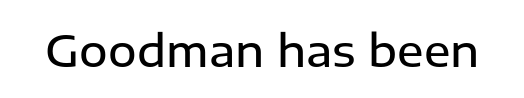
{"serif": "no", "italic": "no", "bold": "semi", "weight": "semibold", "width": "normal", "stroke_contrast": "low", "x_height": "medium", "monospaced": "no", "underline": "no", "letter_spacing": "normal", "letter_spacing_em": 0.0, "glyph_px": 44}
